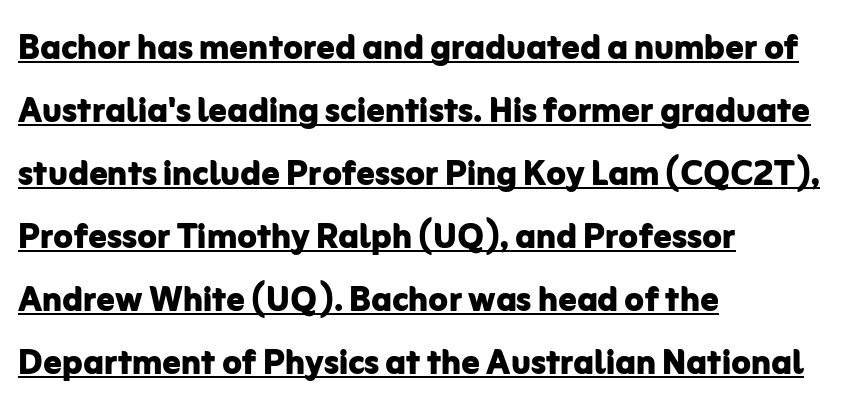
Weight: bold. To sum up the face: it is a sans, with no serifs. The letters advance in unequal steps, a hallmark of proportional type. The words here are underlined. Short note: letters normally spaced. Typeset ragged right — the left edge is the straight one.
